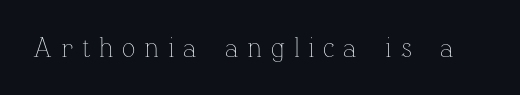
Unmarked baselines from the first word to the last. In terms of posture, this sample is upright. The passage shown is typed in a proportional face where columns would drift. A quiet, ordinary-to-light weight characterises the typeface. Caption: expanded tracking, letters set apart.
